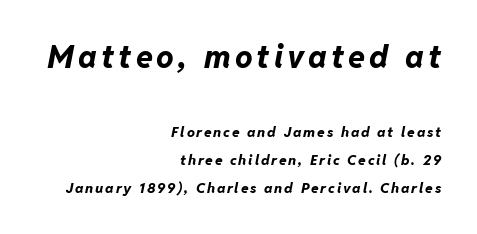
Q: Is the text bold? A: Yes.
Q: Is the text italic (slanted)? A: Yes, it leans right by about 11 degrees.
Q: Is the text underlined? A: No.
Q: How is the paragraph aligned? A: Right-aligned.
Q: Is the spacing between lines tight, normal or loose? A: Loose.
Q: Which block of text is set in a larger size, the first (top) or the second (bottom)? A: The first (top) one.
Q: Width (condensed, normal, or wide)? A: Normal.
Q: Stroke contrast? A: Low.
Q: x-height? A: Medium.
Q: Monospaced? A: No.
